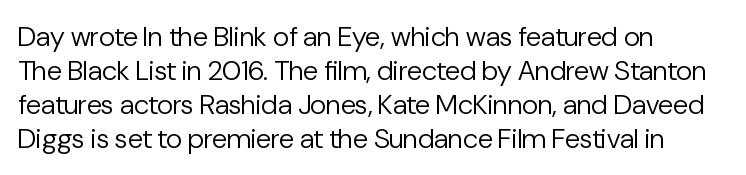
The image shows 28 px regular-weight sans-serif type, upright; set left-aligned, line spacing 1.21x, normal letter spacing, not underlined; low stroke contrast and a medium x-height.
